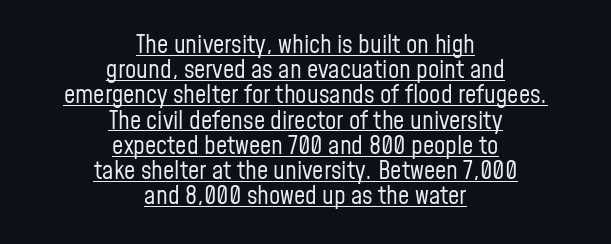
{"italic": "no", "bold": "no", "underline": "yes", "align": "center", "line_spacing": "tight", "line_spacing_ratio": 1.01, "letter_spacing": "normal", "letter_spacing_em": 0.0, "glyph_px": 25}
